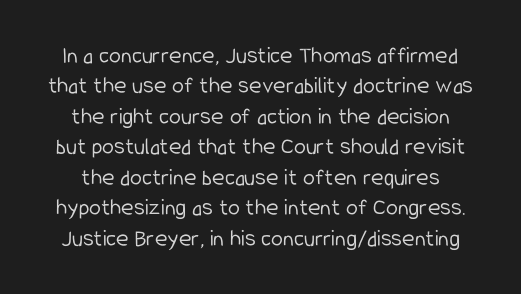
The image shows 24 px text type, upright; set normal line spacing (1.27x), normal letter spacing, not underlined.
